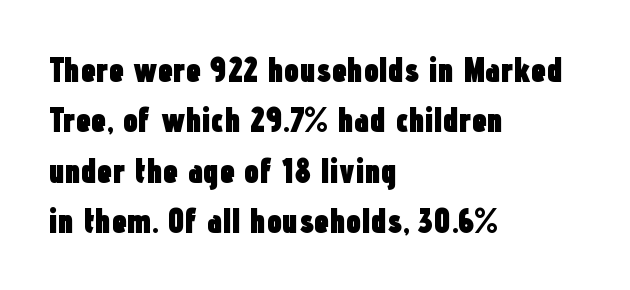
{"serif": "no", "italic": "no", "bold": "yes", "weight": "heavy", "width": "condensed", "stroke_contrast": "low", "x_height": "medium", "monospaced": "no", "underline": "no", "align": "left", "line_spacing": "normal", "line_spacing_ratio": 1.48, "letter_spacing": "normal", "letter_spacing_em": 0.0, "glyph_px": 34}
